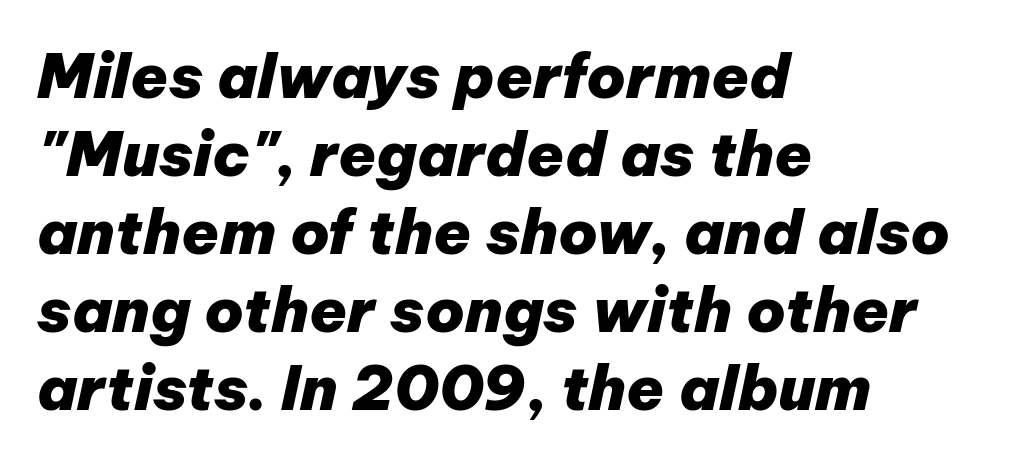
Proportional: the letters do not fall into vertical columns. Nobody touched the tracking dial on this one. The face used here has the dense, thick strokes of a bold. These lines sit exactly where default settings would place them. No word sits above an underline.
